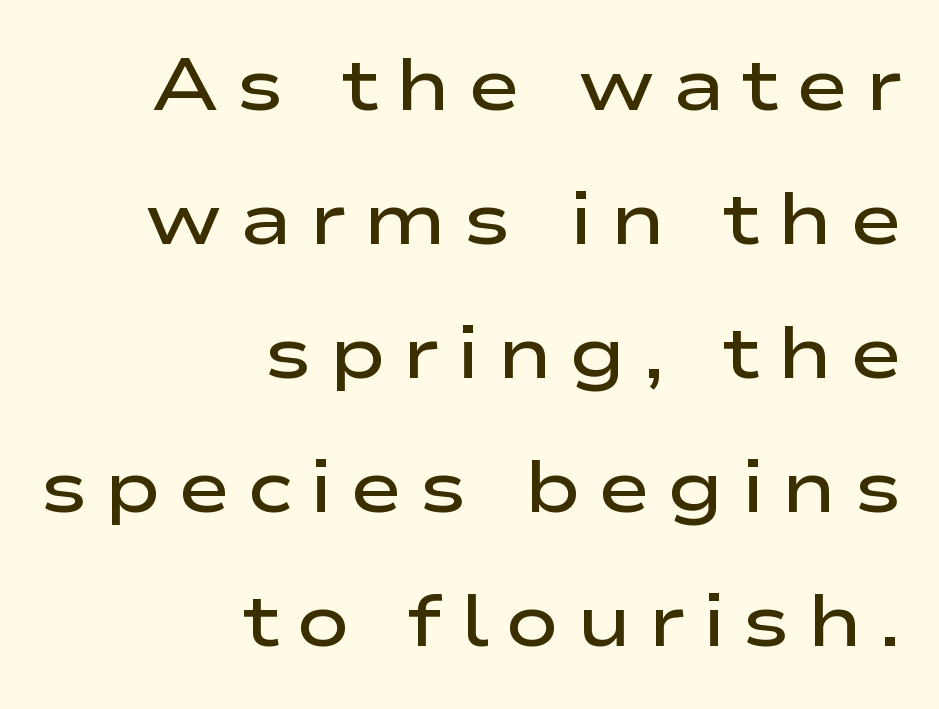
{"serif": "no", "italic": "no", "bold": "semi", "weight": "semibold", "width": "wide", "stroke_contrast": "low", "x_height": "medium", "monospaced": "no", "underline": "no", "align": "right", "line_spacing_ratio": 1.86, "letter_spacing": "wide", "letter_spacing_em": 0.23, "glyph_px": 72}
